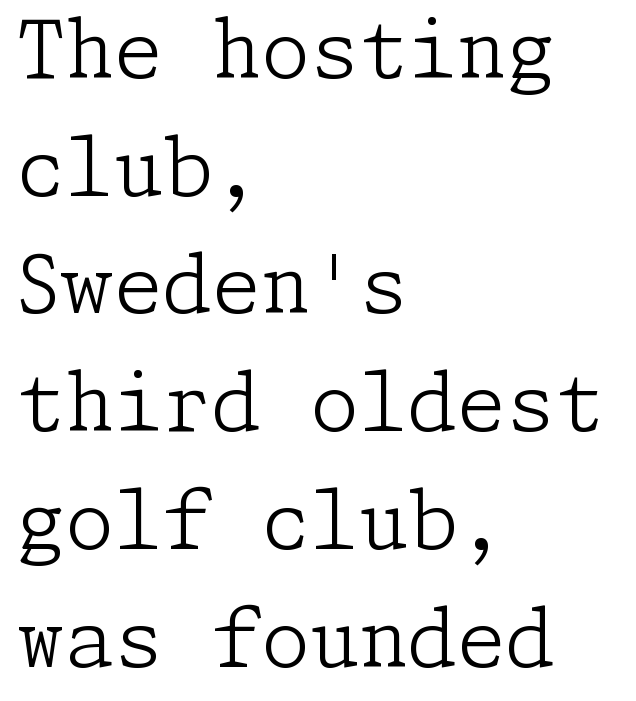
{"serif": "yes", "italic": "no", "bold": "no", "weight": "light", "width": "normal", "stroke_contrast": "low", "x_height": "medium", "underline": "no", "align": "left", "line_spacing": "normal", "line_spacing_ratio": 1.49, "letter_spacing": "normal", "letter_spacing_em": 0.0, "glyph_px": 79}
